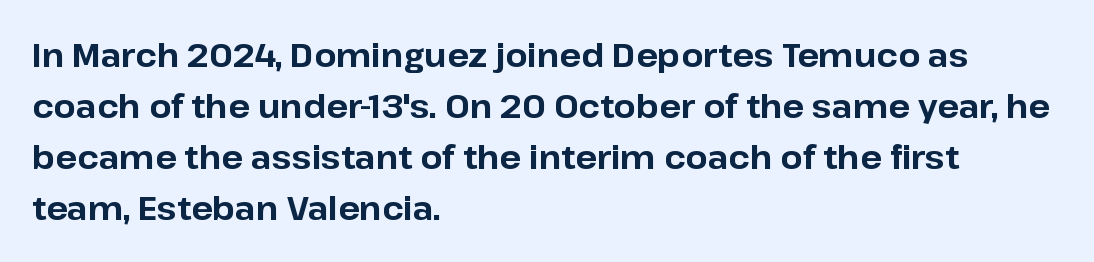
Q: Is the text bold? A: Yes.
Q: Is the text italic (slanted)? A: No, it is upright.
Q: Is the typeface a serif or a sans-serif typeface? A: Sans-serif.
Q: Is the text underlined? A: No.
Q: How is the paragraph aligned? A: Left-aligned.
Q: Is the spacing between letters normal or unusually wide? A: Normal.
Q: Is the spacing between lines tight, normal or loose? A: Normal.
Q: Width (condensed, normal, or wide)? A: Normal.
Q: Stroke contrast? A: Low.
Q: x-height? A: Medium.
Q: Monospaced? A: No.
